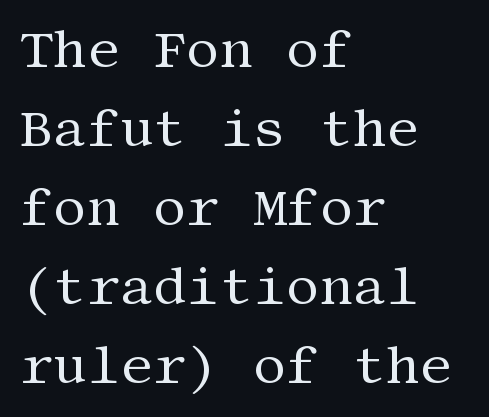
Compared with typical body copy, the letter spacing here is the same. Summary of weight: not heavy and not bold. Regarding serifs, this sample has them. Students, observe: this is what conventionally led text looks like. Is there any slant? The stems are plumb.
